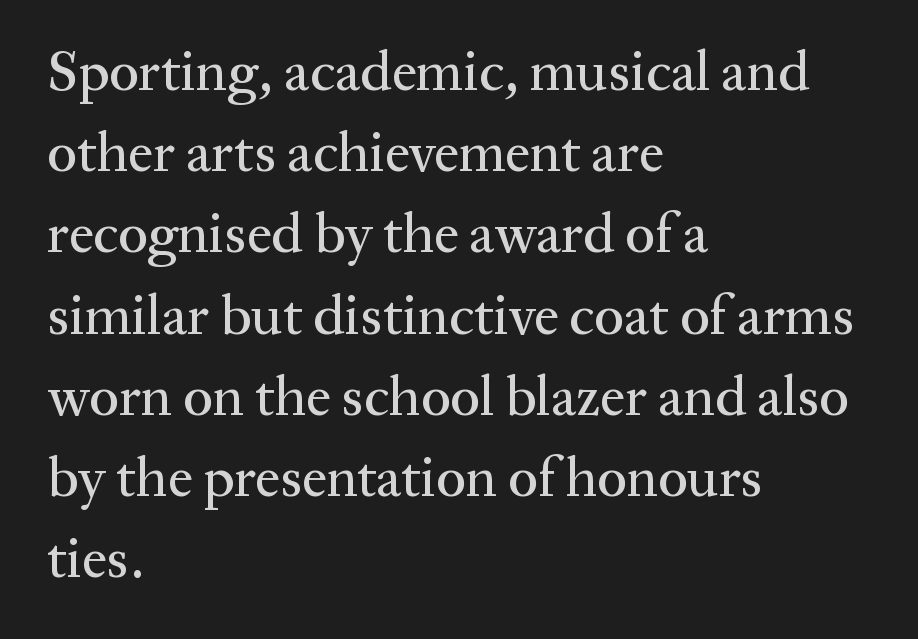
{"serif": "yes", "italic": "no", "width": "normal", "stroke_contrast": "medium", "x_height": "medium", "monospaced": "no", "underline": "no", "align": "left", "line_spacing": "normal", "line_spacing_ratio": 1.45, "letter_spacing": "normal", "letter_spacing_em": 0.0, "glyph_px": 56}
